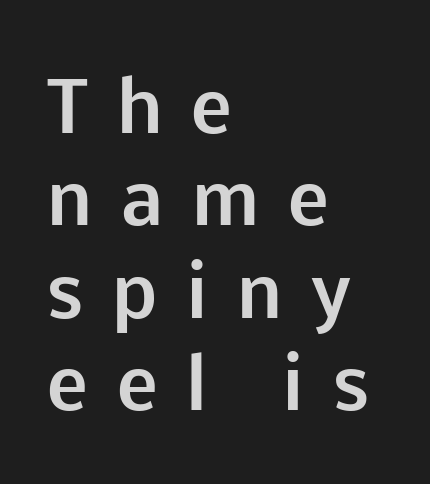
The image shows 69 px bold sans-serif type, upright; set left-aligned, normal line spacing (1.34x), unusually wide letter spacing (+0.42 em), not underlined; low stroke contrast and a medium x-height.
